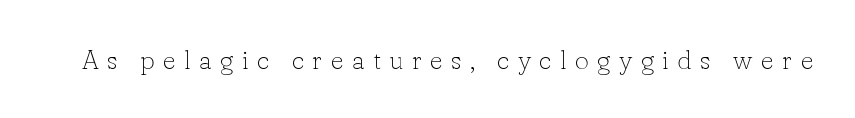
Underline: absent. Nope, not italic — everything's standing straight. Weight: in the light-to-regular range. The line texture is sparse and dotted thanks to wide tracking.
